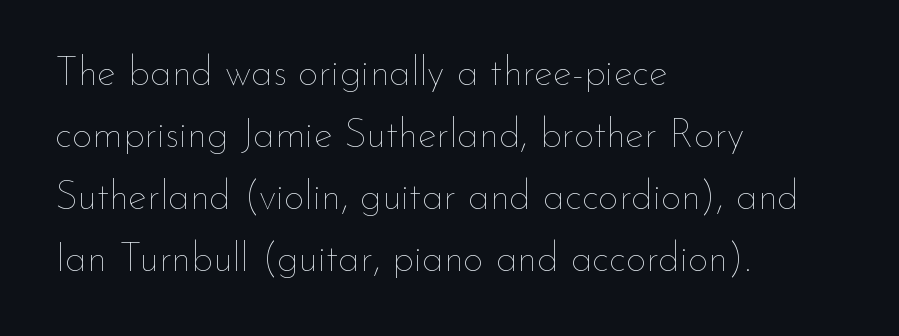
Q: Is the text bold? A: No.
Q: Is the text italic (slanted)? A: No, it is upright.
Q: Is the text underlined? A: No.
Q: How is the paragraph aligned? A: Left-aligned.
Q: Is the spacing between letters normal or unusually wide? A: Normal.
Q: Is the spacing between lines tight, normal or loose? A: Normal.
Q: Width (condensed, normal, or wide)? A: Normal.
Q: Stroke contrast? A: Low.
Q: x-height? A: Small.
Q: Monospaced? A: No.
